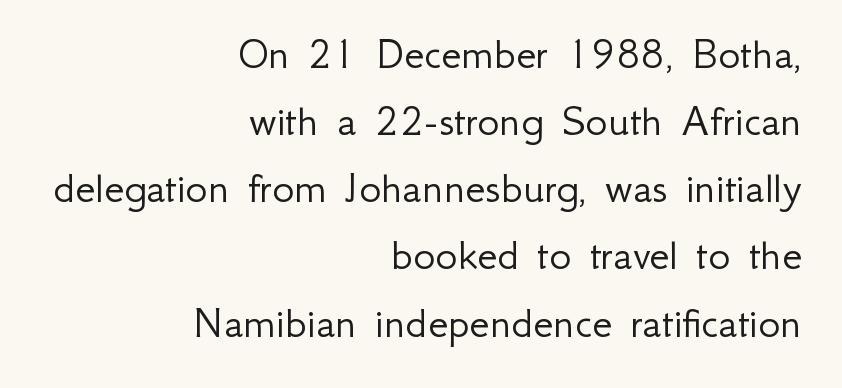
The image shows 46 px light sans-serif type, upright; set right-aligned, normal line spacing (1.46x), normal letter spacing, not underlined; low stroke contrast and a small x-height.
